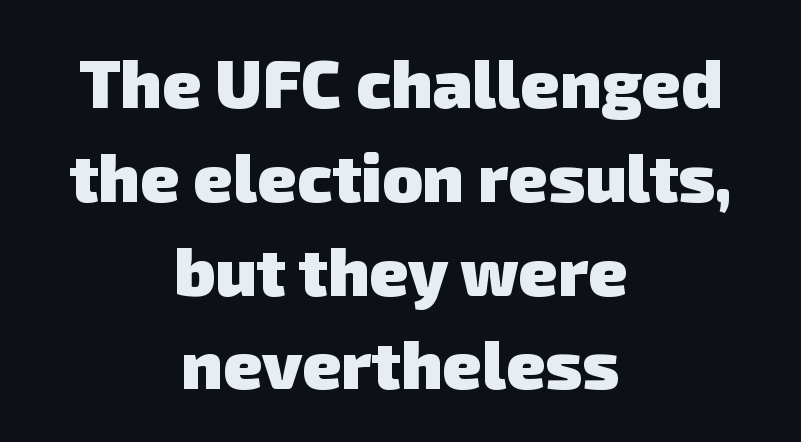
Q: Is the text bold? A: Yes.
Q: Is the typeface a serif or a sans-serif typeface? A: Sans-serif.
Q: Is the text underlined? A: No.
Q: How is the paragraph aligned? A: Centered.
Q: Is the spacing between letters normal or unusually wide? A: Normal.
Q: Is the spacing between lines tight, normal or loose? A: Normal.
Q: Width (condensed, normal, or wide)? A: Normal.
Q: Stroke contrast? A: Low.
Q: x-height? A: Medium.
Q: Monospaced? A: No.
